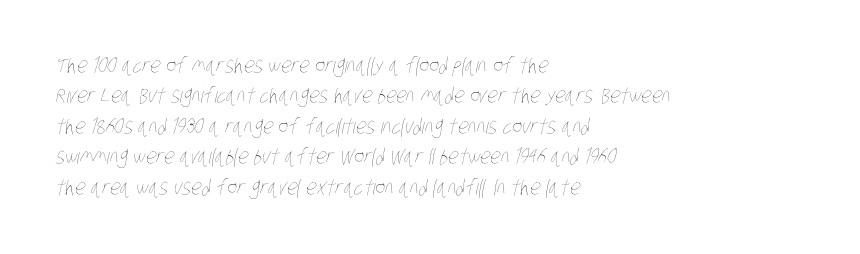
In terms of leading, this rendering sits right in the middle. The gaps between neighbouring characters are ordinary and unremarkable. Does the copy run flush right? No — it runs flush left. Anything drawn beneath the words? Only blank space. A light-to-regular cut is what we see here.
